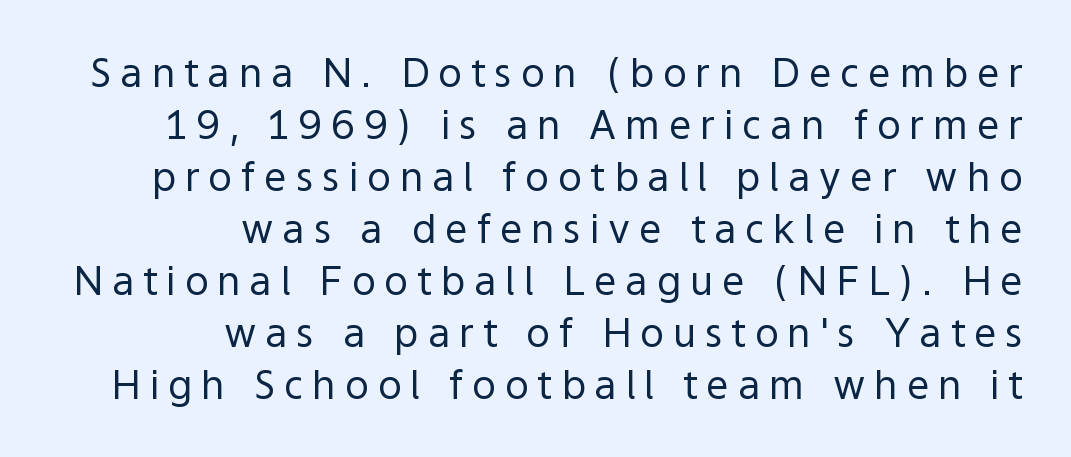
The image shows 40 px regular-weight sans-serif type, upright; set right-aligned, normal line spacing (1.3x), unusually wide letter spacing (+0.22 em), not underlined; a medium x-height.
